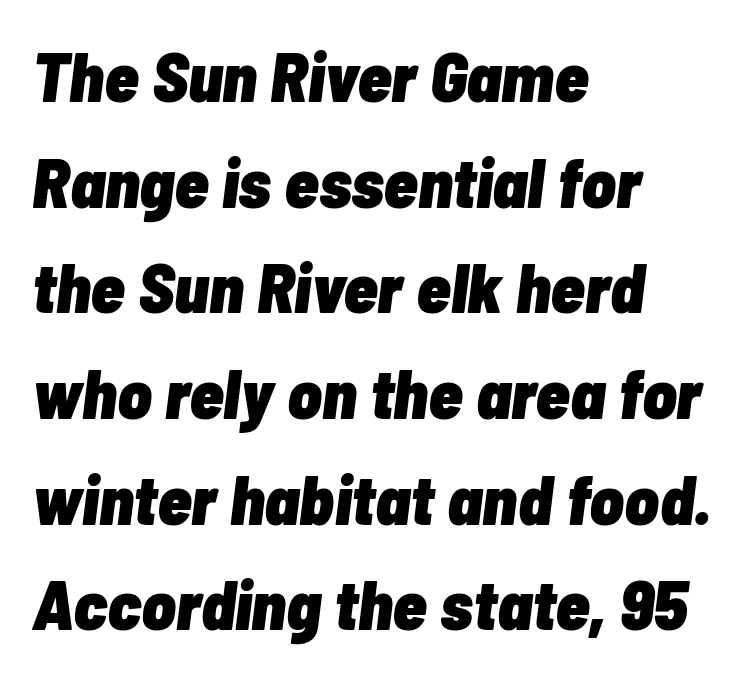
The image shows 70 px heavy, condensed type, italic (leaning right); set left-aligned, normal line spacing (1.51x), normal letter spacing, not underlined; low stroke contrast and a medium x-height.
